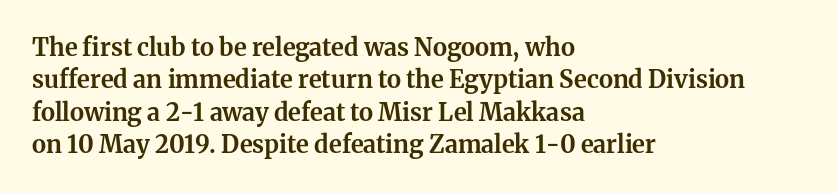
Q: Is the text bold? A: Yes.
Q: Is the text italic (slanted)? A: No, it is upright.
Q: Is the text underlined? A: No.
Q: How is the paragraph aligned? A: Left-aligned.
Q: Is the spacing between letters normal or unusually wide? A: Normal.
Q: Is the spacing between lines tight, normal or loose? A: Normal.
